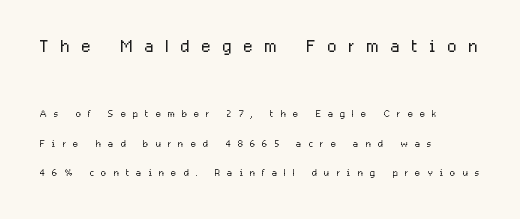
{"italic": "no", "bold": "no", "underline": "no", "align": "left", "line_spacing": "loose", "line_spacing_ratio": 2.12, "letter_spacing": "wide", "letter_spacing_em": 0.5, "larger_block": "first", "size_ratio": 1.71, "glyph_px": 24}
